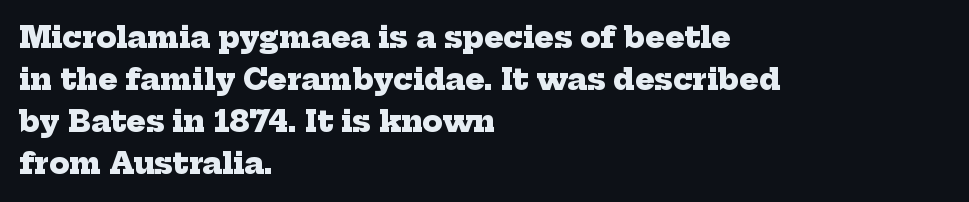
{"serif": "yes", "bold": "yes", "weight": "heavy", "width": "normal", "stroke_contrast": "low", "x_height": "medium", "monospaced": "no", "underline": "no", "align": "left", "line_spacing": "normal", "line_spacing_ratio": 1.45, "letter_spacing": "normal", "letter_spacing_em": 0.0, "glyph_px": 29}
